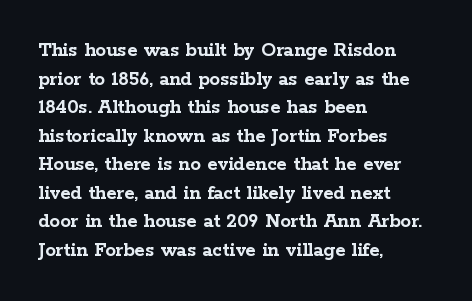
Q: Is the text bold? A: Yes.
Q: Is the text italic (slanted)? A: No, it is upright.
Q: Is the text underlined? A: No.
Q: How is the paragraph aligned? A: Left-aligned.
Q: Is the spacing between letters normal or unusually wide? A: Normal.
Q: Is the spacing between lines tight, normal or loose? A: Normal.
